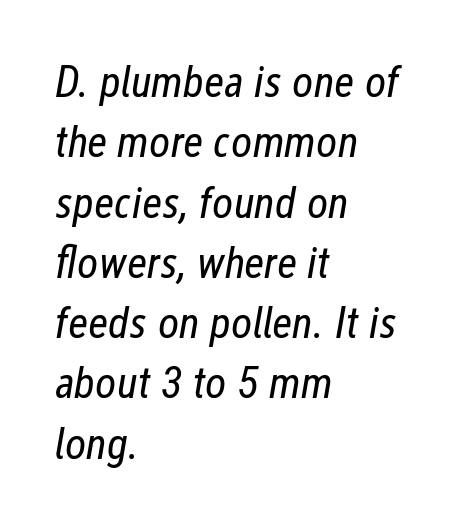
The image shows 45 px regular-weight, condensed type, italic (leaning right); set left-aligned, normal line spacing (1.34x), normal letter spacing, not underlined; low stroke contrast and a medium x-height.
